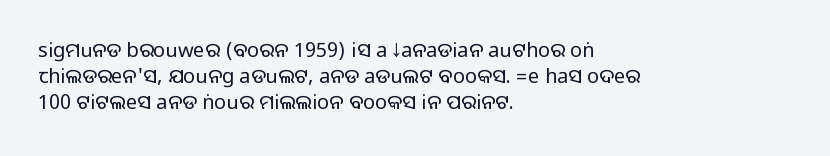
{"italic": "no", "underline": "no", "align": "left", "line_spacing": "normal", "line_spacing_ratio": 1.3, "letter_spacing": "normal", "letter_spacing_em": 0.0, "glyph_px": 20}
